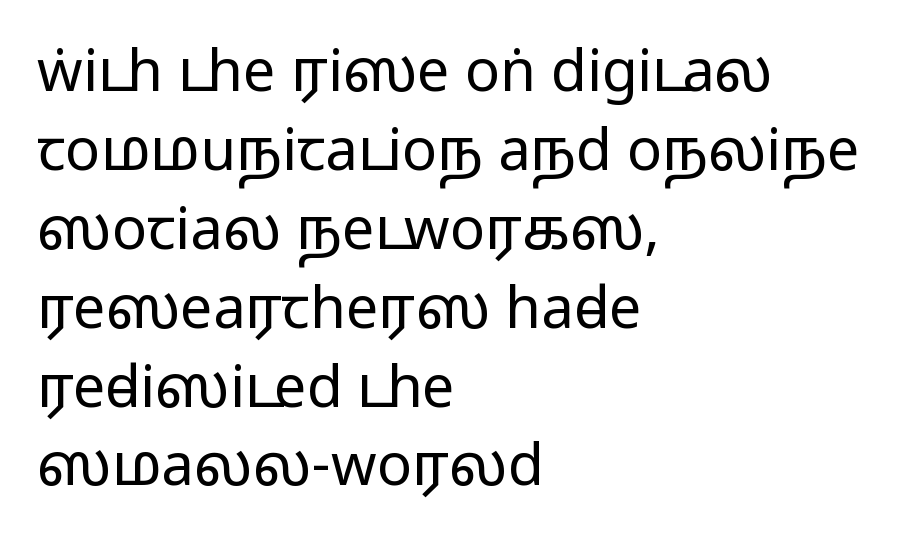
{"serif": "no", "italic": "no", "width": "wide", "stroke_contrast": "medium", "monospaced": "no", "underline": "no", "align": "left", "line_spacing": "normal", "line_spacing_ratio": 1.36, "letter_spacing": "normal", "letter_spacing_em": 0.0, "glyph_px": 58}
